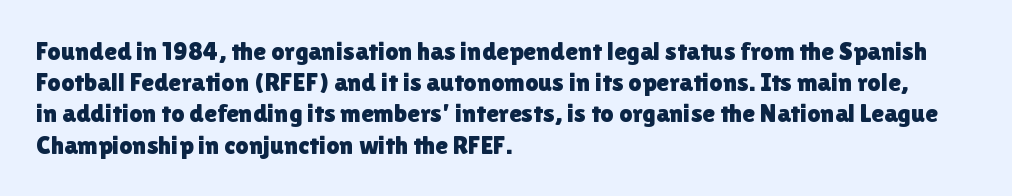
Q: Is the text italic (slanted)? A: No, it is upright.
Q: Is the text underlined? A: No.
Q: How is the paragraph aligned? A: Left-aligned.
Q: Is the spacing between letters normal or unusually wide? A: Normal.
